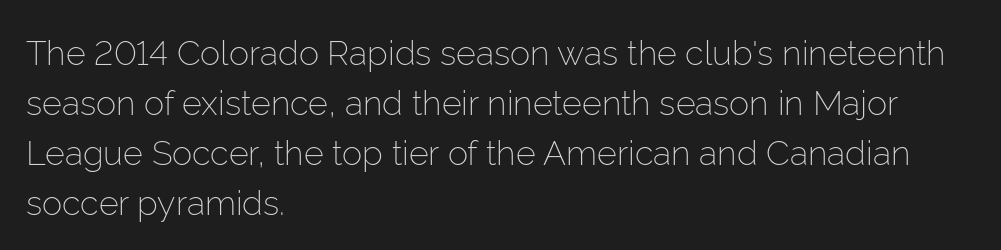
Summary of weight: not heavy and not bold. Normally led — the rows are evenly, conventionally spaced. Casual observation: everything's shoved over to the left. Honestly, the letter spacing is just normal — you wouldn't notice it. The letters stand straight up with perfectly vertical stems.
